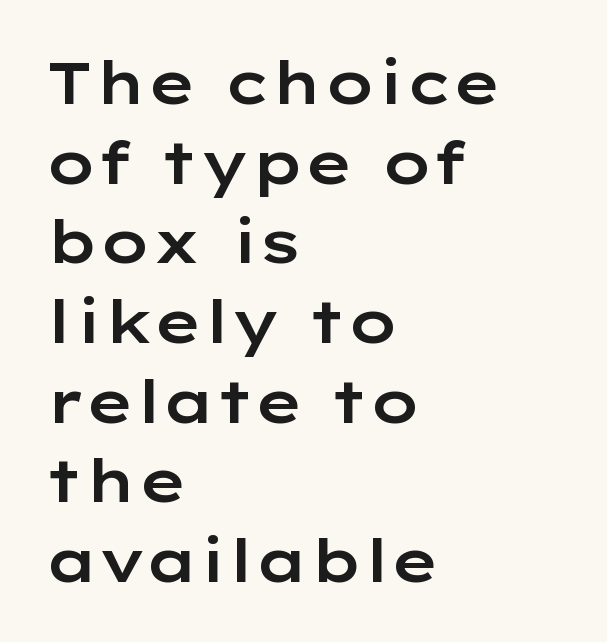
The gap between lines stays unmarked. These lines sit exactly where default settings would place them. In terms of letterform style, serifs are entirely absent. A typesetter would call this proportional, since set widths differ per character. The letters stand straight up with perfectly vertical stems. This sample is left-justified, so line endings fall wherever the words run out.
